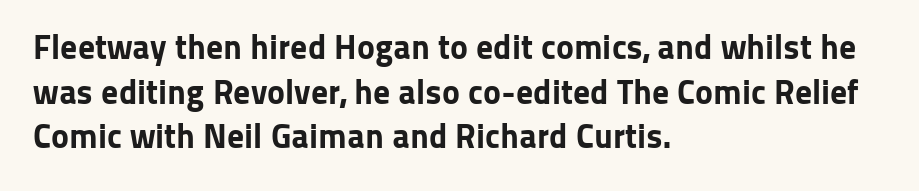
Q: Is the text bold? A: Yes.
Q: Is the text italic (slanted)? A: No, it is upright.
Q: Is the typeface a serif or a sans-serif typeface? A: Sans-serif.
Q: Is the text underlined? A: No.
Q: How is the paragraph aligned? A: Left-aligned.
Q: Is the spacing between letters normal or unusually wide? A: Normal.
Q: Is the spacing between lines tight, normal or loose? A: Normal.
Q: Width (condensed, normal, or wide)? A: Normal.
Q: Stroke contrast? A: Low.
Q: x-height? A: Medium.
Q: Monospaced? A: No.
